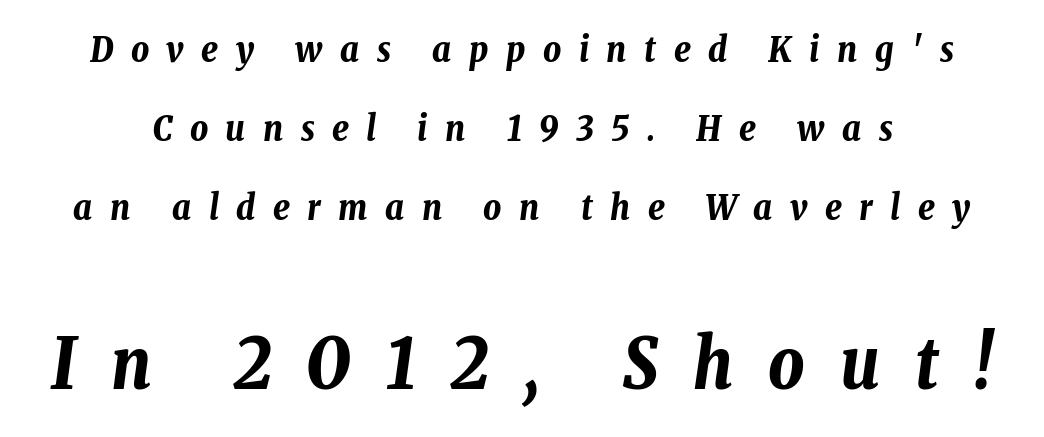
The image shows 70 px bold, condensed type, italic (leaning right); set loose line spacing (2.26x), unusually wide letter spacing (+0.5 em), not underlined; the second (bottom) block is 2.0x larger; low stroke contrast and a medium x-height.
